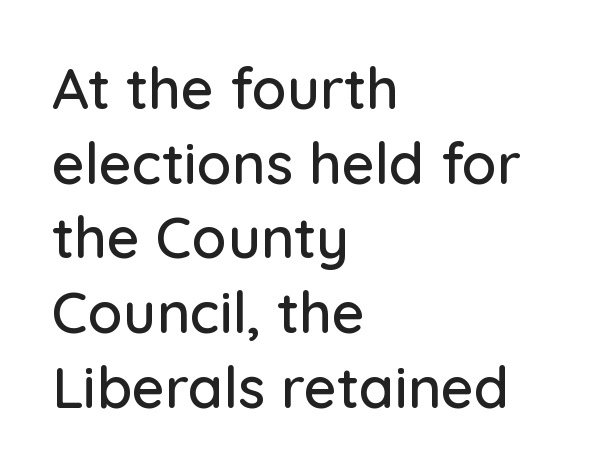
Q: Is the text italic (slanted)? A: No, it is upright.
Q: Is the typeface a serif or a sans-serif typeface? A: Sans-serif.
Q: Is the text underlined? A: No.
Q: How is the paragraph aligned? A: Left-aligned.
Q: Is the spacing between letters normal or unusually wide? A: Normal.
Q: Is the spacing between lines tight, normal or loose? A: Normal.
Q: Width (condensed, normal, or wide)? A: Normal.
Q: Stroke contrast? A: Low.
Q: x-height? A: Medium.
Q: Monospaced? A: No.
